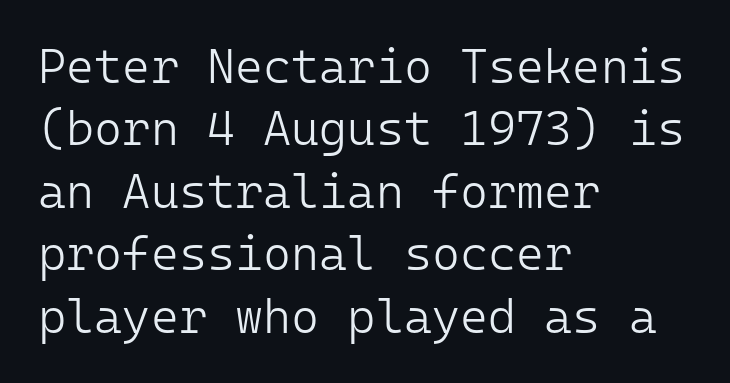
{"serif": "no", "italic": "no", "bold": "no", "weight": "light", "width": "normal", "stroke_contrast": "low", "x_height": "medium", "monospaced": "yes", "underline": "no", "align": "left", "line_spacing": "normal", "line_spacing_ratio": 1.3, "letter_spacing": "normal", "letter_spacing_em": 0.0, "glyph_px": 48}
